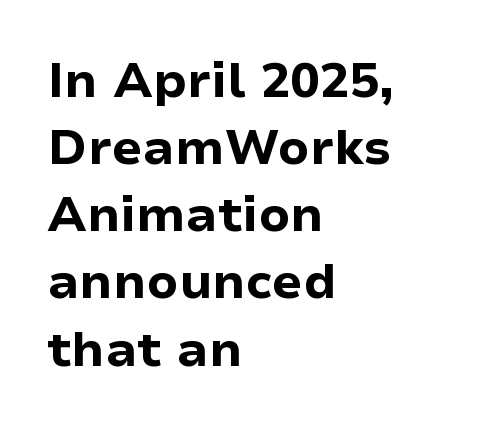
Leading matches the norm, producing a regular column. Classification — sans serif. The glyphs are unaccompanied by any horizontal stroke below them. Tracking here is standard; glyphs follow each other at the usual distance. Varying glyph widths throughout — classic text-font behaviour. Short and long lines alike share a common starting point at left.
